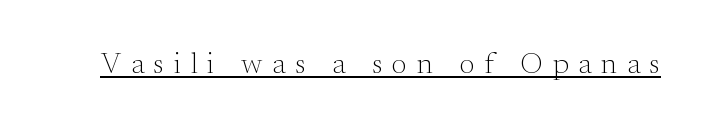
Q: Is the text bold? A: No.
Q: Is the text italic (slanted)? A: No, it is upright.
Q: Is the typeface a serif or a sans-serif typeface? A: Serif.
Q: Is the text underlined? A: Yes.
Q: Is the spacing between letters normal or unusually wide? A: Unusually wide.
Q: Width (condensed, normal, or wide)? A: Normal.
Q: Stroke contrast? A: Medium.
Q: x-height? A: Small.
Q: Monospaced? A: No.
